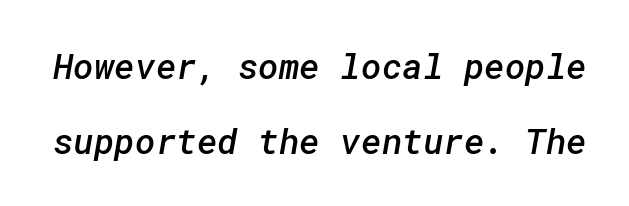
The rendering uses a semibold face; strokes are thickened but not to full bold. Check under the words: just untouched page. There is no visible air inserted between adjacent glyphs. This block would shrink considerably if given ordinary leading; it's expanded now. This is sans-serif lettering, the kind often seen on screens and signage.
